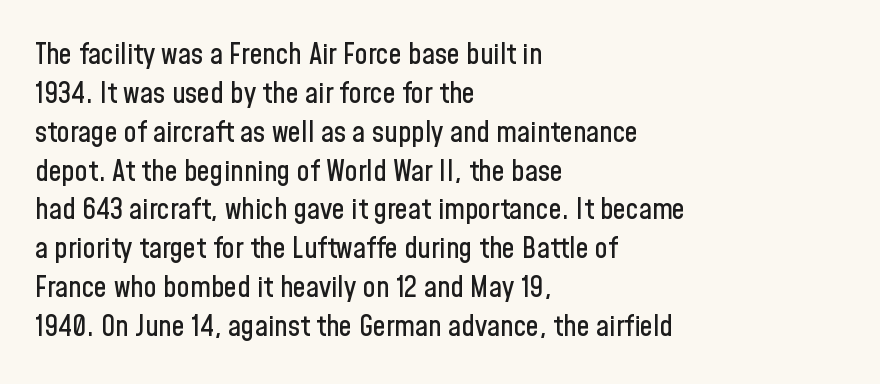
Note: no serifs on the glyphs. Has an underline been added? It has not. A typesetter would call this zero additional tracking. These lines are rendered in a variable-pitch font. The block of text has a typical density, with ordinary space between rows.
